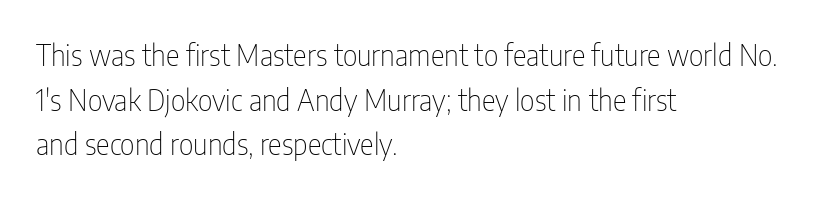
The image shows 29 px thin, condensed sans-serif type, upright; set left-aligned, normal line spacing (1.54x), normal letter spacing, not underlined; low stroke contrast and a medium x-height.
